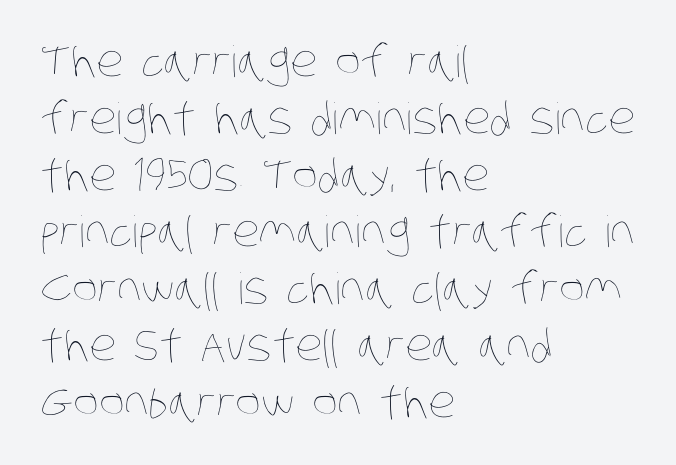
{"bold": "no", "weight": "thin", "width": "condensed", "stroke_contrast": "low", "x_height": "large", "monospaced": "no", "underline": "no", "align": "left", "line_spacing": "normal", "line_spacing_ratio": 1.32, "letter_spacing": "normal", "letter_spacing_em": 0.0, "glyph_px": 43}
